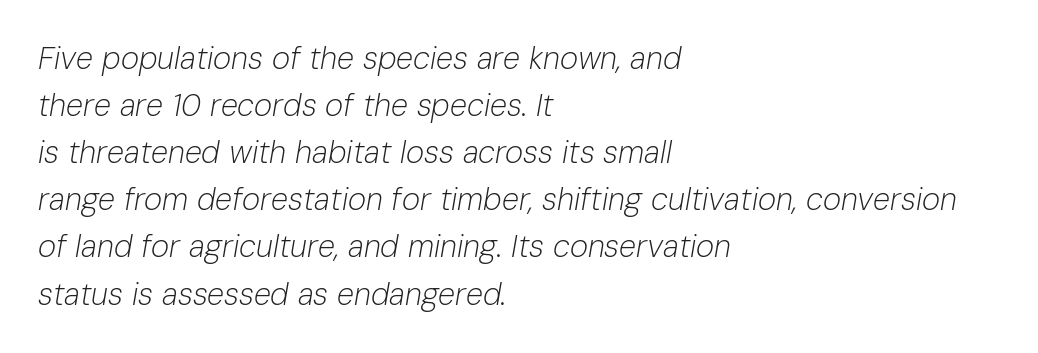
{"italic": "yes", "lean": "right", "slant_degrees": 10, "bold": "no", "weight": "light", "width": "normal", "stroke_contrast": "low", "x_height": "medium", "monospaced": "no", "underline": "no", "align": "left", "line_spacing": "normal", "line_spacing_ratio": 1.52, "letter_spacing": "normal", "letter_spacing_em": 0.0, "glyph_px": 31}
